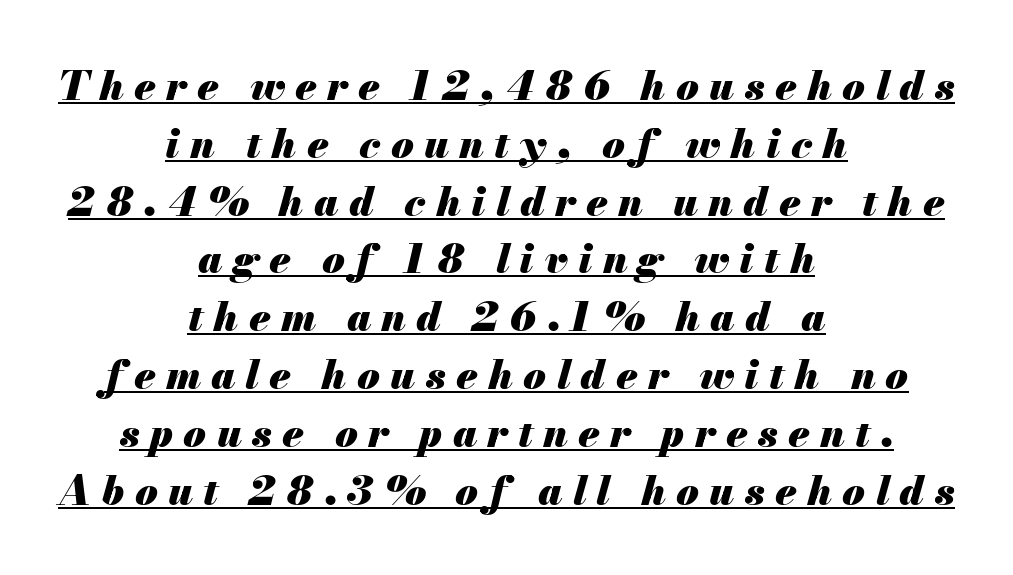
{"italic": "yes", "lean": "right", "slant_degrees": 13, "bold": "yes", "weight": "heavy", "width": "normal", "stroke_contrast": "medium", "x_height": "small", "monospaced": "no", "underline": "yes", "align": "center", "line_spacing": "normal", "line_spacing_ratio": 1.41, "letter_spacing": "wide", "letter_spacing_em": 0.25, "glyph_px": 41}
